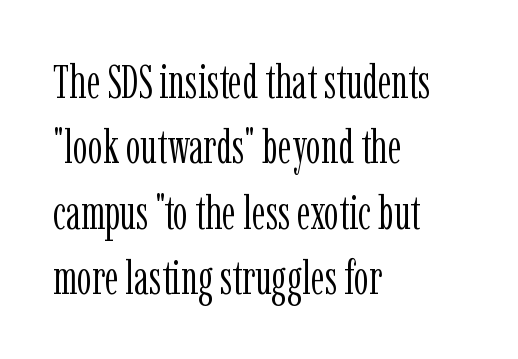
{"serif": "yes", "italic": "no", "bold": "no", "weight": "light", "width": "condensed", "stroke_contrast": "low", "x_height": "medium", "monospaced": "no", "underline": "no", "align": "left", "line_spacing": "normal", "line_spacing_ratio": 1.39, "letter_spacing": "normal", "letter_spacing_em": 0.0, "glyph_px": 47}
